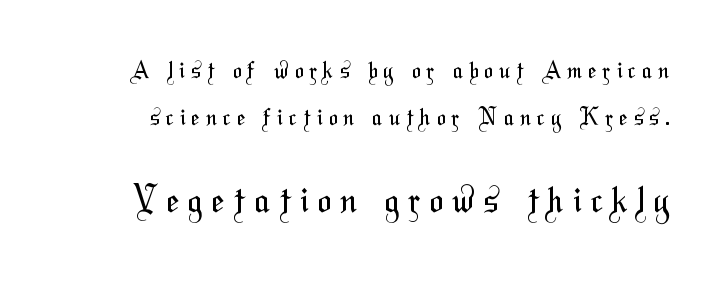
The image shows 35 px regular-weight, condensed sans-serif type; set loose line spacing (2.03x), unusually wide letter spacing (+0.28 em), not underlined; the second (bottom) block is 1.52x larger; medium stroke contrast and a medium x-height.
